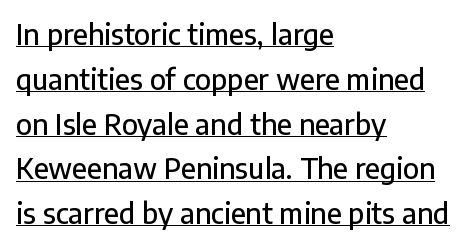
Q: Is the text italic (slanted)? A: No, it is upright.
Q: Is the typeface a serif or a sans-serif typeface? A: Sans-serif.
Q: Is the text underlined? A: Yes.
Q: How is the paragraph aligned? A: Left-aligned.
Q: Is the spacing between letters normal or unusually wide? A: Normal.
Q: Is the spacing between lines tight, normal or loose? A: Normal.
Q: Width (condensed, normal, or wide)? A: Normal.
Q: Stroke contrast? A: Low.
Q: x-height? A: Medium.
Q: Monospaced? A: No.
